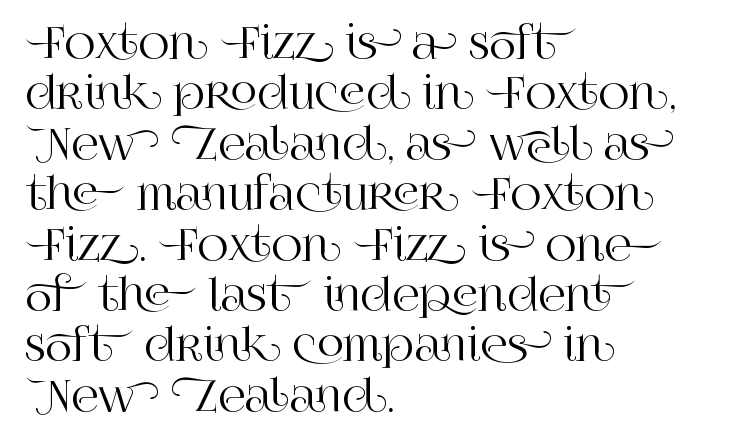
Q: Is the text italic (slanted)? A: No, it is upright.
Q: Is the typeface a serif or a sans-serif typeface? A: Serif.
Q: Is the text underlined? A: No.
Q: How is the paragraph aligned? A: Left-aligned.
Q: Is the spacing between letters normal or unusually wide? A: Normal.
Q: Width (condensed, normal, or wide)? A: Normal.
Q: Stroke contrast? A: High.
Q: x-height? A: Large.
Q: Monospaced? A: No.
